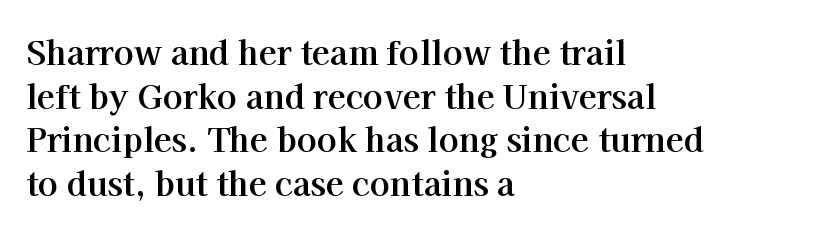
{"serif": "yes", "italic": "no", "bold": "yes", "weight": "bold", "width": "normal", "stroke_contrast": "high", "x_height": "medium", "monospaced": "no", "underline": "no", "align": "left", "line_spacing": "normal", "line_spacing_ratio": 1.32, "letter_spacing": "normal", "letter_spacing_em": 0.0, "glyph_px": 33}
